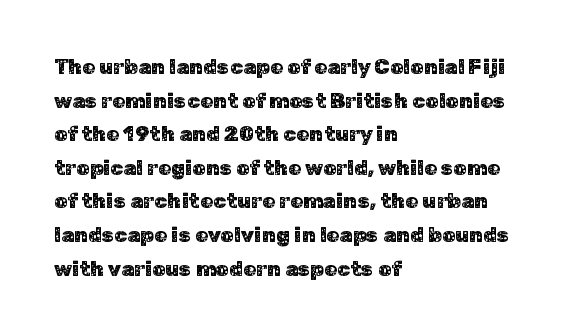
{"italic": "no", "underline": "no", "align": "left", "line_spacing": "normal", "line_spacing_ratio": 1.6, "letter_spacing": "normal", "letter_spacing_em": 0.0, "glyph_px": 21}
